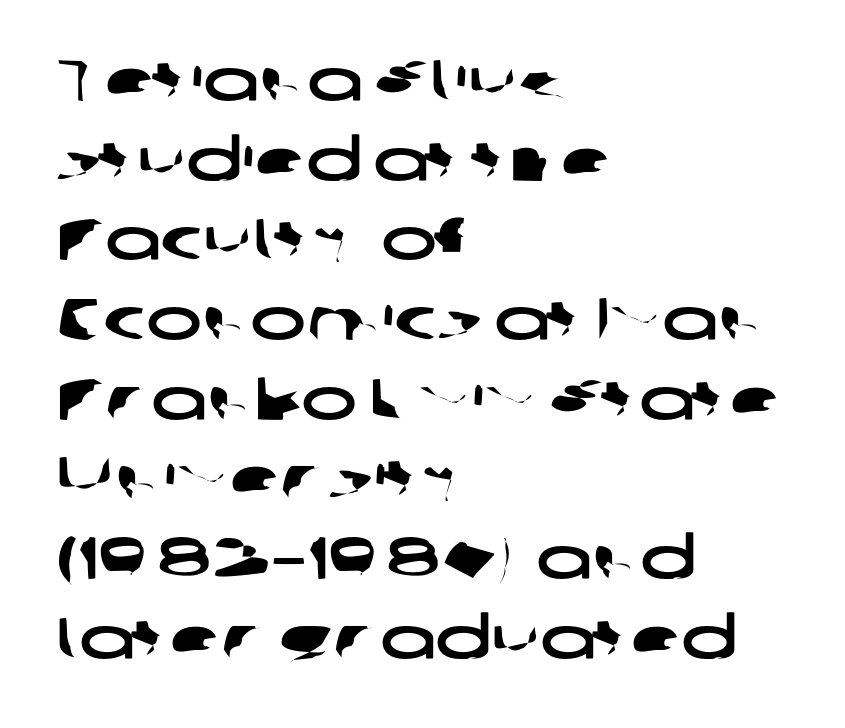
{"serif": "no", "width": "wide", "stroke_contrast": "low", "x_height": "medium", "monospaced": "no", "underline": "no", "align": "left", "line_spacing": "normal", "line_spacing_ratio": 1.35, "letter_spacing": "normal", "letter_spacing_em": 0.0, "glyph_px": 59}
